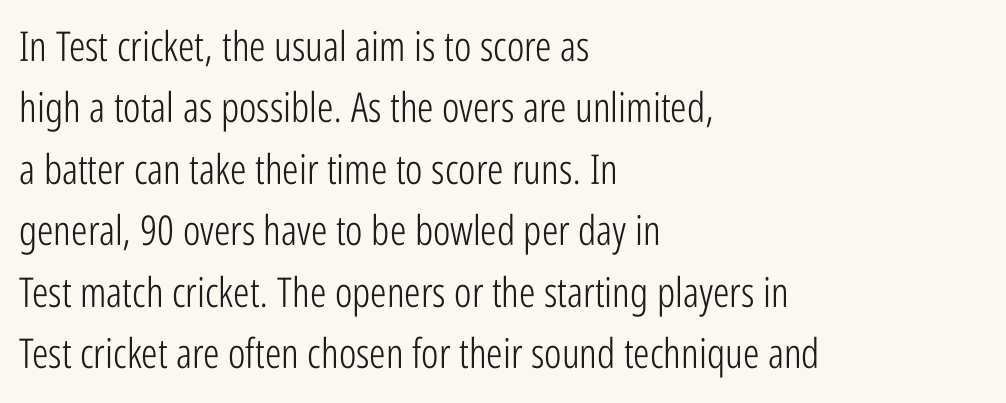
Q: Is the text bold? A: No.
Q: Is the text italic (slanted)? A: No, it is upright.
Q: Is the typeface a serif or a sans-serif typeface? A: Sans-serif.
Q: Is the text underlined? A: No.
Q: How is the paragraph aligned? A: Left-aligned.
Q: Is the spacing between letters normal or unusually wide? A: Normal.
Q: Is the spacing between lines tight, normal or loose? A: Normal.
Q: Width (condensed, normal, or wide)? A: Condensed.
Q: Stroke contrast? A: Low.
Q: x-height? A: Medium.
Q: Monospaced? A: No.
